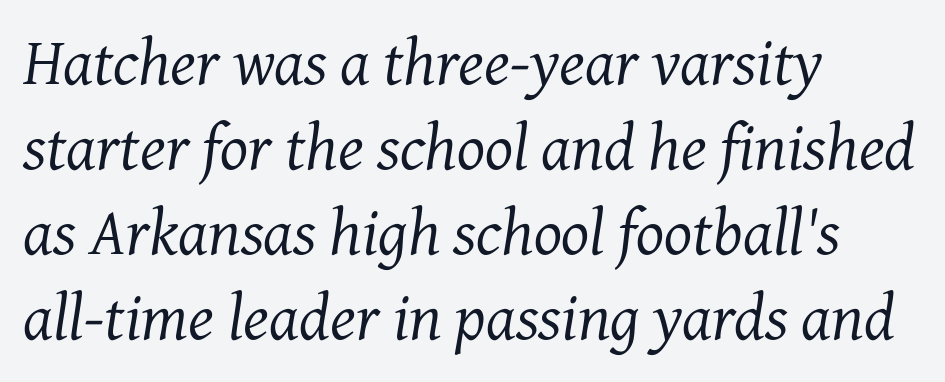
Proportional: the letters do not fall into vertical columns. No extra tracking has been applied to these lines. Each line starts at the same left margin while the right side varies. The specimen omits any rule beneath the text block's lines.
